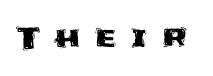
Someone cranked the tracking dial way up on this one. The face used here is proportionally spaced, like ordinary book or web type. The space directly below the letters is spotless. The typography opts for an upright posture over an oblique one. The designer went with a sans here, leaving each stem footless.
